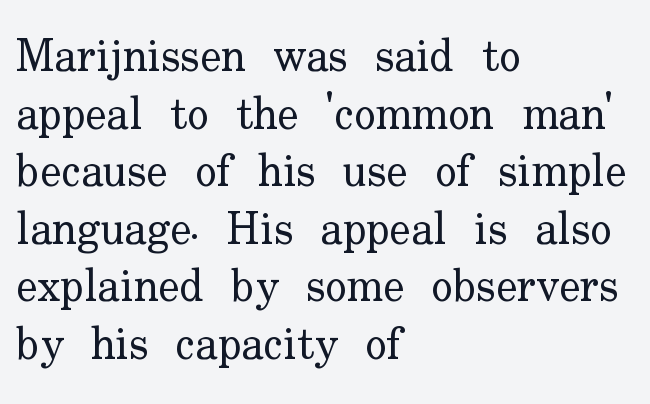
{"serif": "yes", "italic": "no", "bold": "no", "weight": "regular", "width": "normal", "stroke_contrast": "low", "x_height": "small", "monospaced": "no", "underline": "no", "align": "left", "line_spacing": "normal", "line_spacing_ratio": 1.28, "letter_spacing": "normal", "letter_spacing_em": 0.0, "glyph_px": 45}
